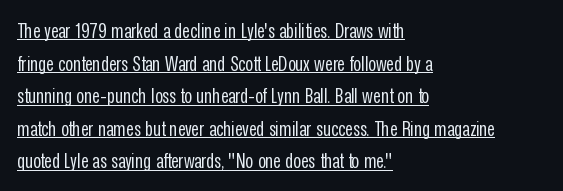
Weight: in the light-to-regular range. Italic: no, the glyphs are upright roman. Does the leading feel generous? No, just average. The line texture is even and compact thanks to regular tracking. The rendering uses the underline text-decoration. Line starts are locked; line ends wander.
